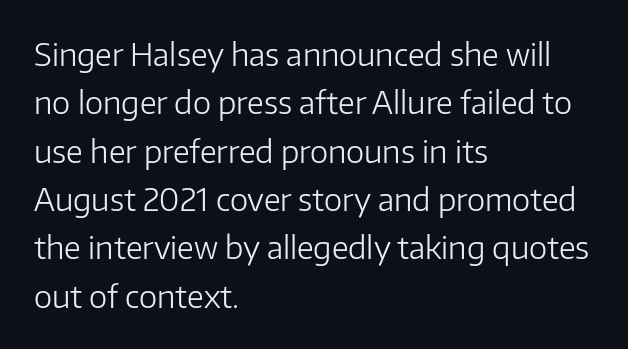
Does the lettering tilt? It doesn't — this is upright. Underlining? Definitely not there. There is no visible air inserted between adjacent glyphs. The lines sit at an ordinary, default distance from one another. Typeset ragged right — the left edge is the straight one. Do the characters align in a grid? No, the font is proportional.
